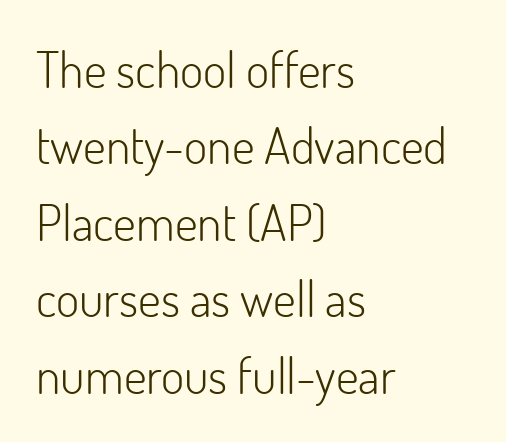
{"serif": "no", "italic": "no", "bold": "no", "weight": "light", "width": "normal", "stroke_contrast": "low", "x_height": "small", "monospaced": "no", "underline": "no", "align": "left", "line_spacing": "normal", "line_spacing_ratio": 1.53, "letter_spacing": "normal", "letter_spacing_em": 0.0, "glyph_px": 50}
